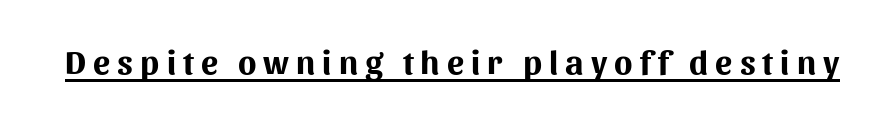
Q: Is the text bold? A: Yes.
Q: Is the text italic (slanted)? A: No, it is upright.
Q: Is the typeface a serif or a sans-serif typeface? A: Sans-serif.
Q: Is the text underlined? A: Yes.
Q: Is the spacing between letters normal or unusually wide? A: Unusually wide.
Q: Width (condensed, normal, or wide)? A: Normal.
Q: Stroke contrast? A: Medium.
Q: x-height? A: Medium.
Q: Monospaced? A: No.
